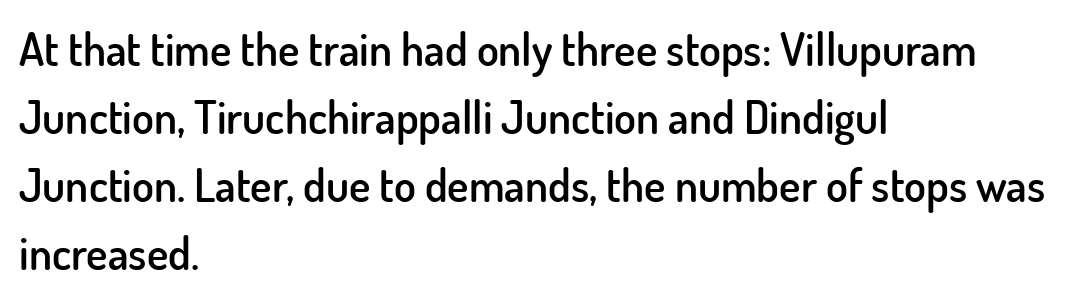
The type is set solid horizontally, with unmodified tracking. Looks like regular typesetting: each glyph gets only the width it needs. Compared with an ordinary text face, these strokes are moderately heavier — a semibold. Is the block centered? No — it sits flush against the left margin.
